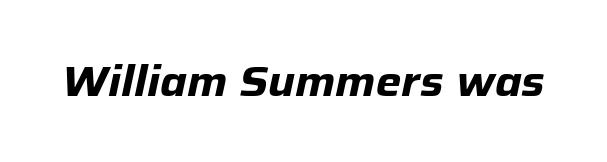
Here the designer chose a conventional face with non-uniform glyph widths. Students, note that the glyphs here touch the page at normal intervals. If you drew a line through each stem, it would be angled. This is heavy type, rendered in bold.
